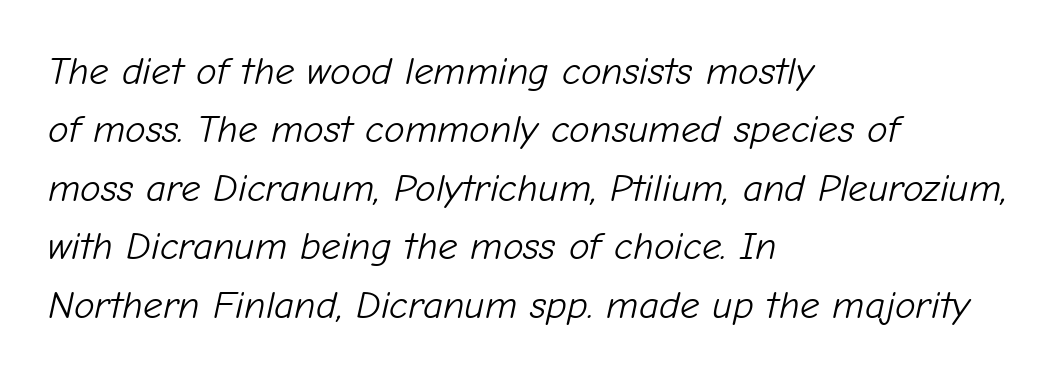
The image shows 39 px light type, italic (leaning right); set left-aligned, normal line spacing (1.5x), normal letter spacing, not underlined; low stroke contrast and a medium x-height.
